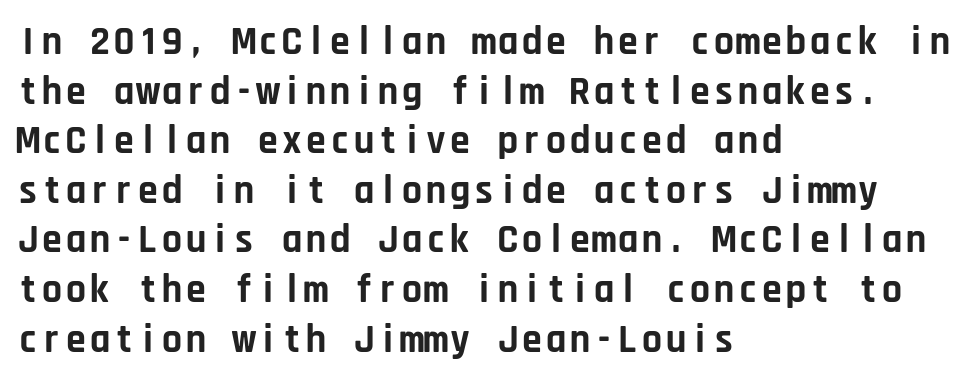
Q: Is the text bold? A: Yes.
Q: Is the text italic (slanted)? A: No, it is upright.
Q: Is the typeface a serif or a sans-serif typeface? A: Sans-serif.
Q: Is the text underlined? A: No.
Q: How is the paragraph aligned? A: Left-aligned.
Q: Is the spacing between letters normal or unusually wide? A: Normal.
Q: Width (condensed, normal, or wide)? A: Normal.
Q: Stroke contrast? A: Low.
Q: x-height? A: Large.
Q: Monospaced? A: Yes.
